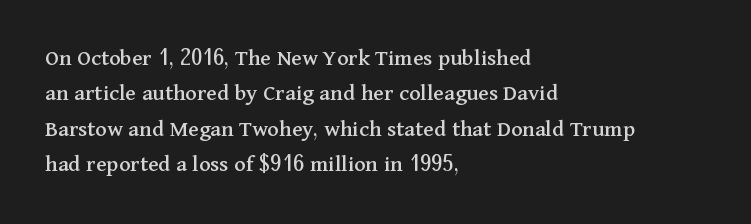
The image shows 24 px text type, upright; set left-aligned, normal line spacing (1.47x), normal letter spacing, not underlined.
